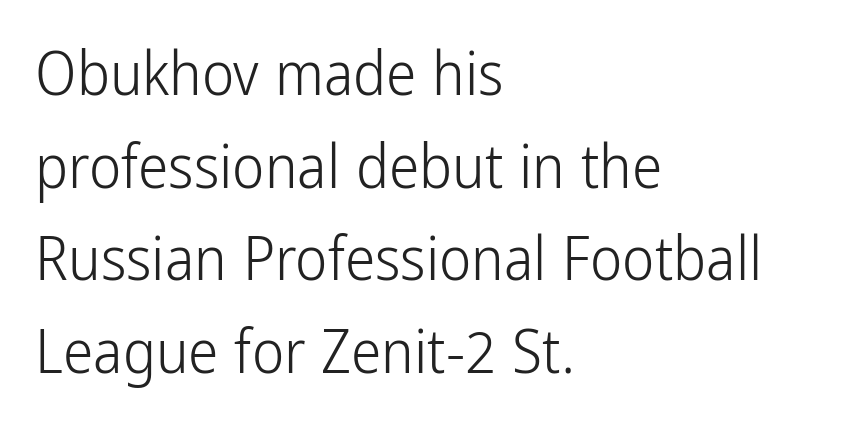
The image shows 61 px light, condensed sans-serif type, upright; set left-aligned, normal line spacing (1.52x), normal letter spacing, not underlined; low stroke contrast and a medium x-height.
